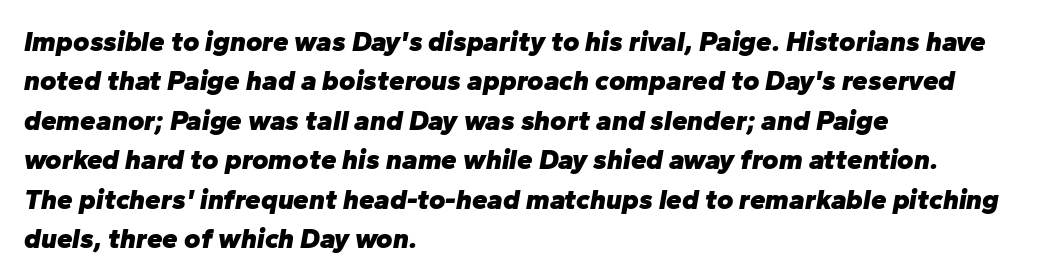
Typographic density is high because the face is bold. Vertically, the passage feels balanced, rows spaced as you'd expect. It's the slanting kind of type. The type is set solid horizontally, with unmodified tracking. Think of a printed novel: that variable character pitch is what you see here. Only glyphs here, with clear space below each row.
